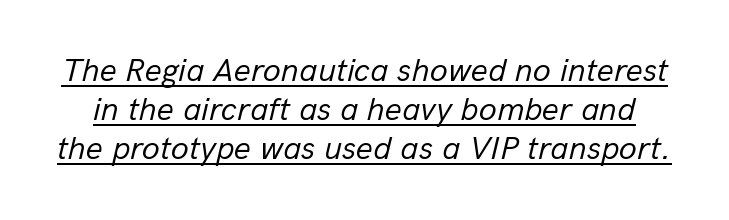
In terms of letterspacing, this is plain default setting. Think of a printed novel: that variable character pitch is what you see here. The sample's only ornament is a line tracing under the words. Notice how the stems are inclined rather than vertical — that's the hallmark of italics.
